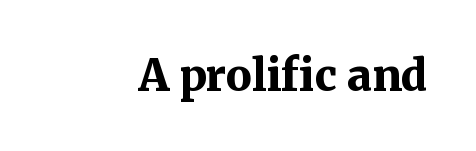
Are there feet on the stems? There are — it's a serif. The passage shown has conventional tracking throughout. The strip under each line holds only bare page. You could not count columns in this text — the font is proportionally spaced. How heavy is the stroke? Heavy — this is a bold. Ordinary non-slanted type is in use.
